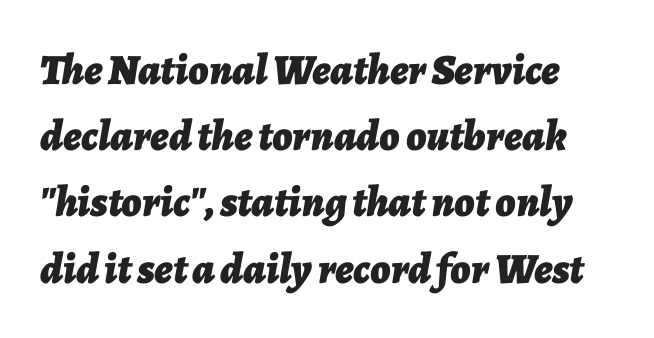
Q: Is the text bold? A: Yes.
Q: Is the text italic (slanted)? A: Yes, it leans right by about 7 degrees.
Q: Is the text underlined? A: No.
Q: Is the spacing between letters normal or unusually wide? A: Normal.
Q: Is the spacing between lines tight, normal or loose? A: Normal.
Q: Width (condensed, normal, or wide)? A: Normal.
Q: Stroke contrast? A: Low.
Q: x-height? A: Medium.
Q: Monospaced? A: No.
